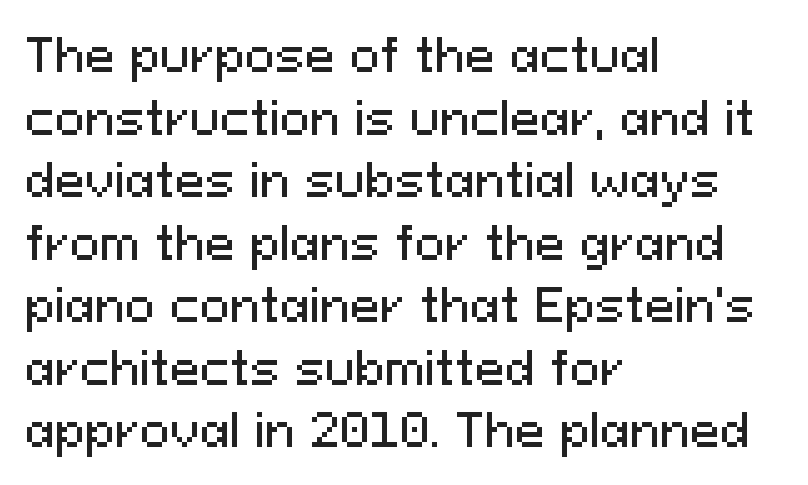
Default kerning and tracking; the words read as compact shapes. Check under the words: just untouched page. The rendering anchors every line to the left-hand side. The axis of the letterforms is exactly vertical. Classification — sans serif. The rendering uses natural spacing where letterforms have individual widths.
